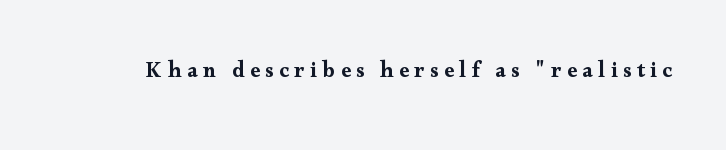
Q: Is the text italic (slanted)? A: No, it is upright.
Q: Is the text underlined? A: No.
Q: Is the spacing between letters normal or unusually wide? A: Unusually wide.
